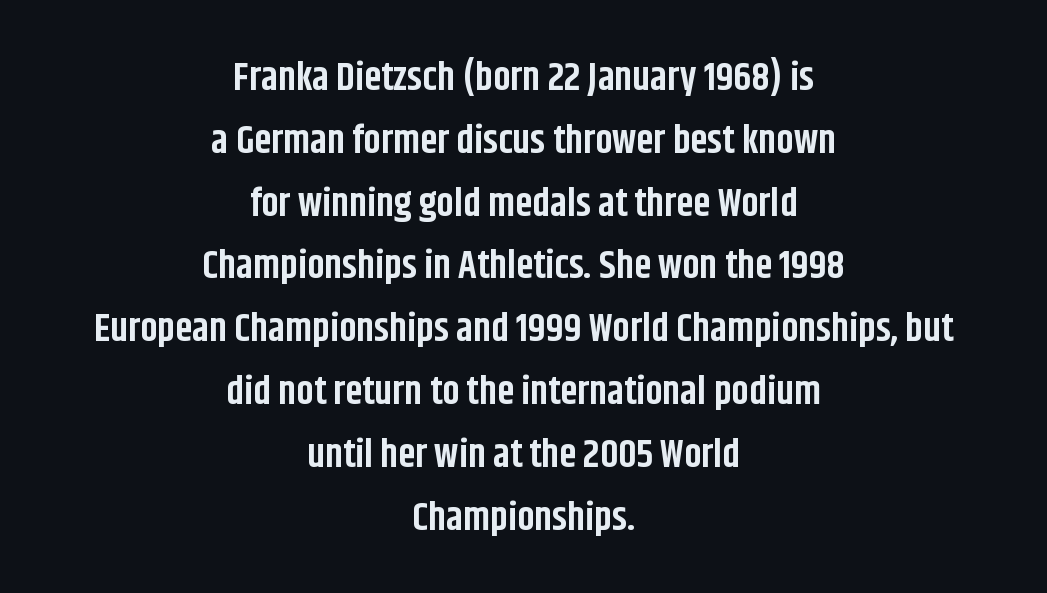
{"serif": "no", "italic": "no", "bold": "yes", "weight": "bold", "width": "condensed", "stroke_contrast": "low", "x_height": "large", "monospaced": "no", "underline": "no", "align": "center", "line_spacing": "normal", "line_spacing_ratio": 1.61, "letter_spacing": "normal", "letter_spacing_em": 0.0, "glyph_px": 39}
